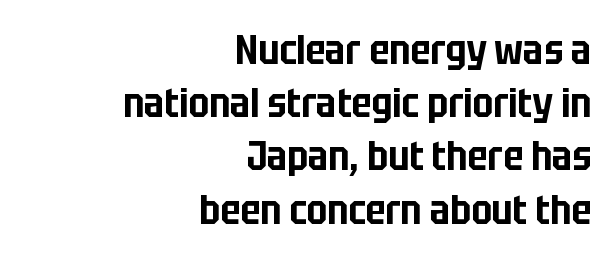
The image shows 40 px condensed sans-serif type, upright; set right-aligned, normal line spacing (1.33x), normal letter spacing, not underlined; low stroke contrast and a large x-height.
